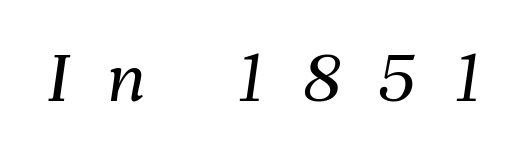
Q: Is the text bold? A: No.
Q: Is the text italic (slanted)? A: Yes, it leans right by about 8 degrees.
Q: Is the text underlined? A: No.
Q: Is the spacing between letters normal or unusually wide? A: Unusually wide.
Q: Width (condensed, normal, or wide)? A: Normal.
Q: Stroke contrast? A: Medium.
Q: x-height? A: Medium.
Q: Monospaced? A: No.
